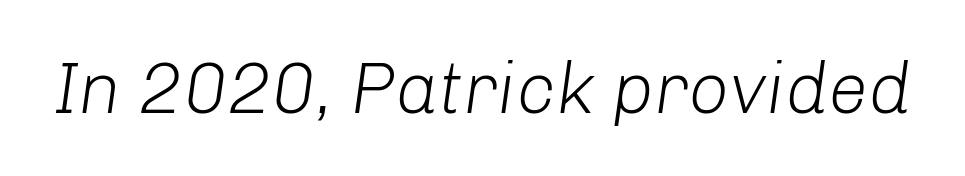
{"italic": "yes", "lean": "right", "slant_degrees": 8, "bold": "no", "weight": "light", "width": "normal", "stroke_contrast": "low", "x_height": "medium", "monospaced": "no", "underline": "no", "letter_spacing": "normal", "letter_spacing_em": 0.0, "glyph_px": 72}
